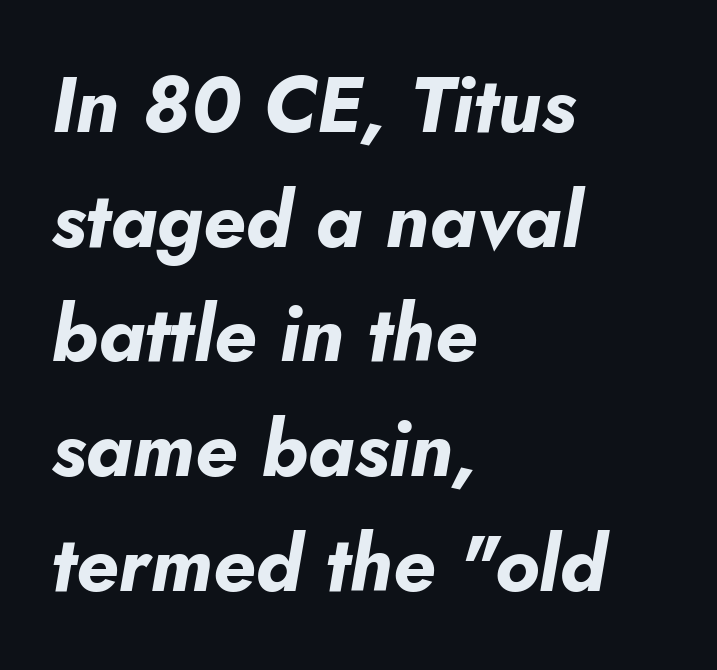
Q: Is the text bold? A: Yes.
Q: Is the text italic (slanted)? A: Yes, it leans right by about 10 degrees.
Q: Is the text underlined? A: No.
Q: How is the paragraph aligned? A: Left-aligned.
Q: Is the spacing between letters normal or unusually wide? A: Normal.
Q: Is the spacing between lines tight, normal or loose? A: Normal.
Q: Width (condensed, normal, or wide)? A: Normal.
Q: Stroke contrast? A: Low.
Q: x-height? A: Small.
Q: Monospaced? A: No.
